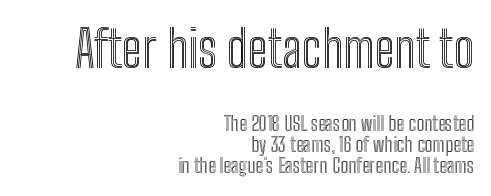
{"italic": "no", "width": "condensed", "x_height": "medium", "monospaced": "no", "underline": "no", "align": "right", "line_spacing": "tight", "line_spacing_ratio": 1.05, "letter_spacing": "normal", "letter_spacing_em": 0.0, "larger_block": "first", "size_ratio": 2.55, "glyph_px": 51}
